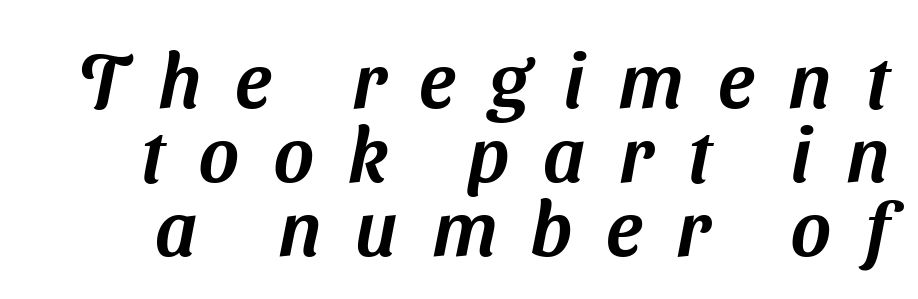
The image shows 77 px sans-serif type; set tight line spacing (0.96x), unusually wide letter spacing (+0.44 em), not underlined; medium stroke contrast and a medium x-height.
